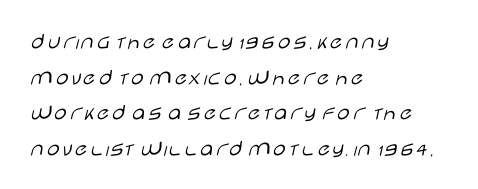
Q: Is the text bold? A: No.
Q: Is the text italic (slanted)? A: Yes.
Q: Is the text underlined? A: No.
Q: How is the paragraph aligned? A: Left-aligned.
Q: Is the spacing between letters normal or unusually wide? A: Normal.
Q: Is the spacing between lines tight, normal or loose? A: Normal.
